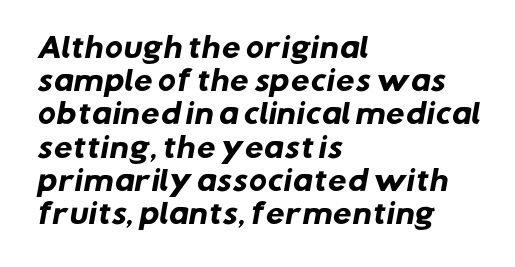
Which margin do the lines hug? The left one — the right edge is uneven. You could call the tracking neutral — neither tight nor loose. The strip under each line holds only bare page. Does the weight exceed regular? Yes, all the way to bold.
